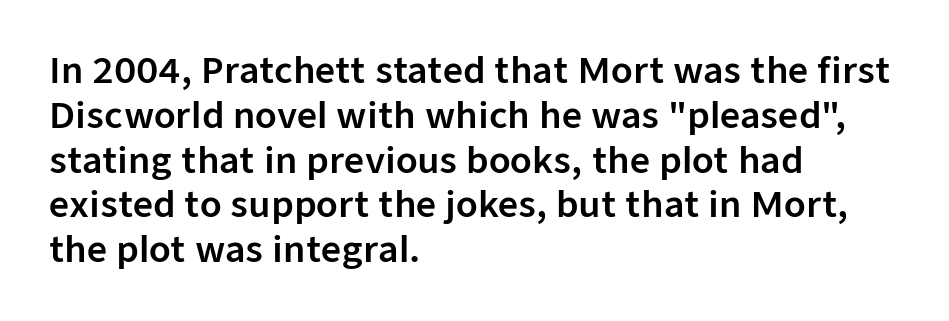
Posture: vertical. Tracking here is standard; glyphs follow each other at the usual distance. Are there feet on the stems? There aren't — it's a sans. Note the varied advance widths — an 'i' is clearly narrower than an 'm'.
